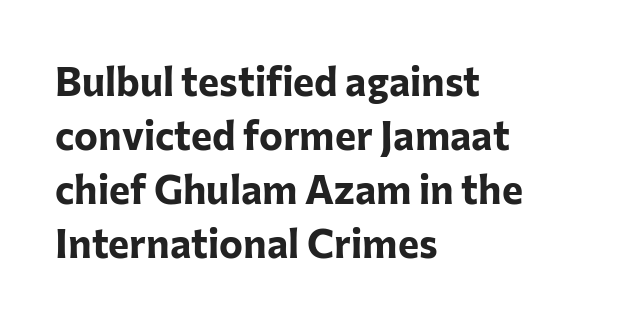
{"serif": "no", "italic": "no", "bold": "yes", "weight": "bold", "width": "normal", "stroke_contrast": "low", "x_height": "medium", "monospaced": "no", "underline": "no", "align": "left", "line_spacing": "normal", "line_spacing_ratio": 1.35, "letter_spacing": "normal", "letter_spacing_em": 0.0, "glyph_px": 40}
